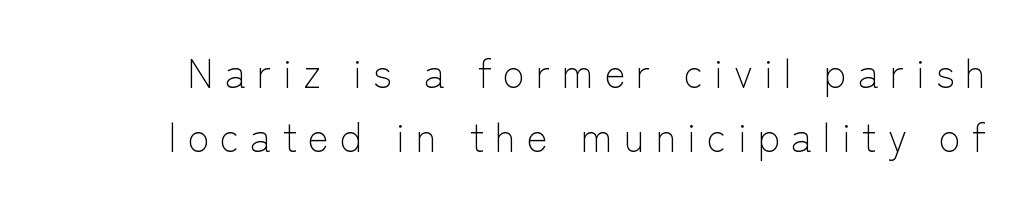
The strokes are not fattened; the text isn't bold. The strip under each line holds only bare page. The letters advance in unequal steps, a hallmark of proportional type. The vertical gap from one line to the next is medium. The letters stand upright; this is a roman face. Someone cranked the tracking dial way up on this one.
